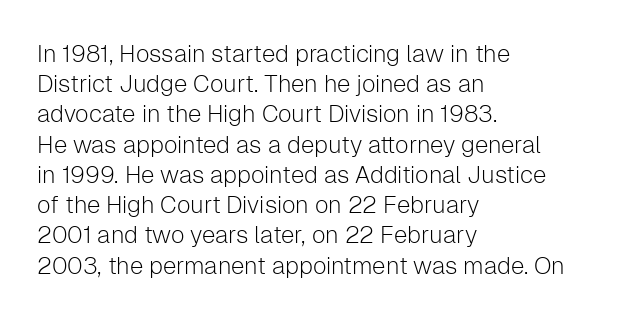
{"italic": "no", "bold": "no", "underline": "no", "align": "left", "line_spacing": "normal", "line_spacing_ratio": 1.26, "letter_spacing": "normal", "letter_spacing_em": 0.0, "glyph_px": 24}
